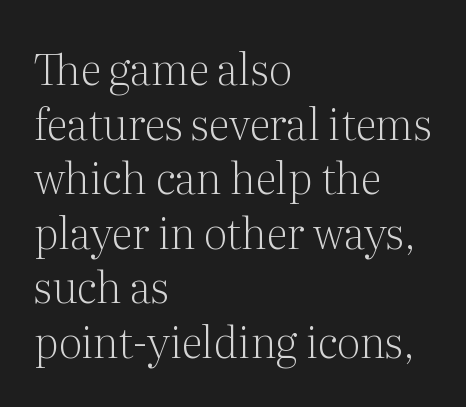
The image shows 43 px light serif type, upright; set left-aligned, normal line spacing (1.27x), normal letter spacing, not underlined; medium stroke contrast and a medium x-height.
